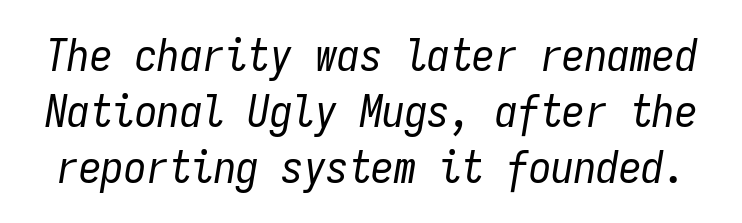
{"italic": "yes", "lean": "right", "slant_degrees": 9, "bold": "no", "weight": "regular", "width": "condensed", "stroke_contrast": "low", "x_height": "medium", "monospaced": "yes", "underline": "no", "line_spacing_ratio": 1.24, "letter_spacing": "normal", "letter_spacing_em": 0.0, "glyph_px": 45}
